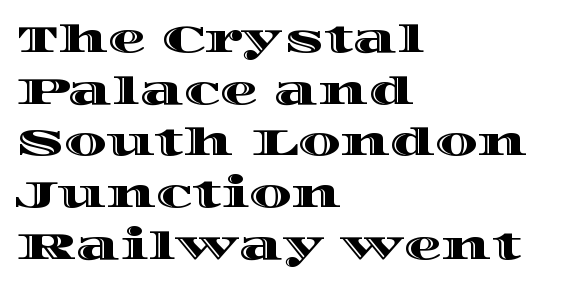
The image shows 38 px wide type, upright; set left-aligned, normal line spacing (1.36x), normal letter spacing, not underlined; a large x-height.
